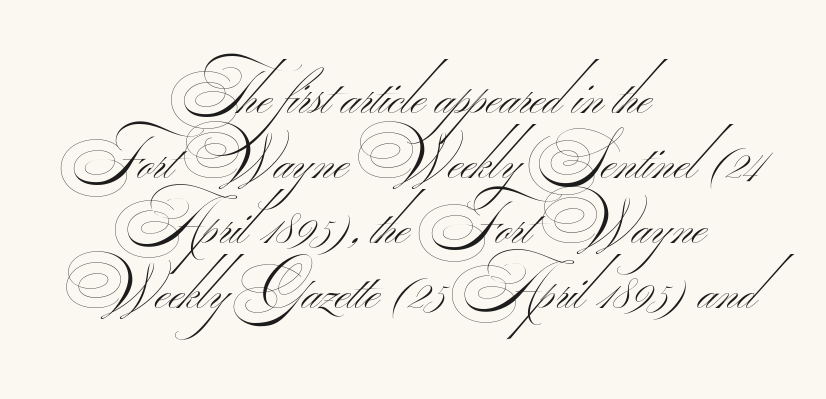
Compared with typical body copy, the letter spacing here is the same. Bare-footed words on every line. The rag falls on both sides of this text block equally. Stroke mass is kept to a normal reading level or below. Quick note: interline space is minimal.
